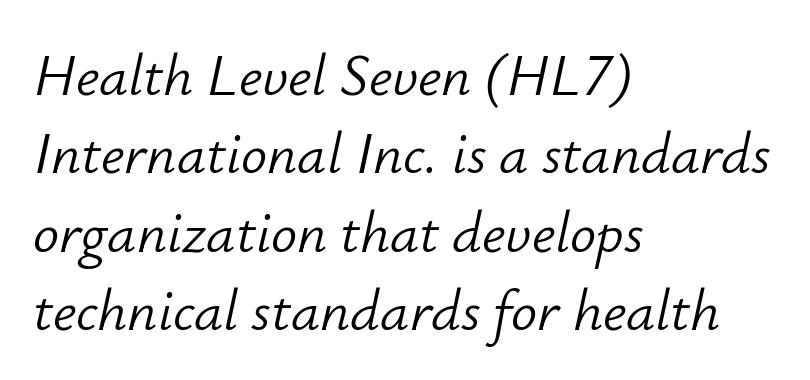
The image shows 58 px light type, italic (leaning right); set left-aligned, normal line spacing (1.35x), normal letter spacing, not underlined; low stroke contrast and a small x-height.
